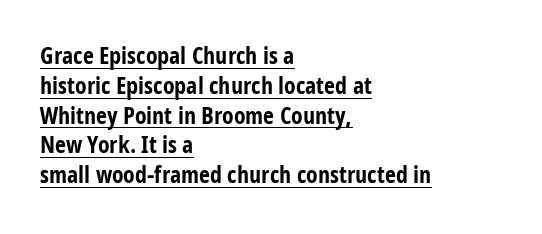
Tall strokes in this sample are plumb rather than angled. Quick note: underline on. Line beginnings align vertically; line endings do not. Thick stems and heavy bowls — unmistakably bold.
